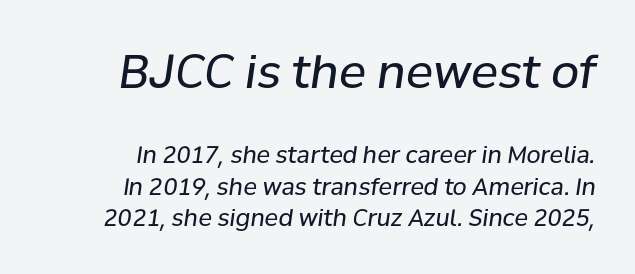
Q: Is the text bold? A: No.
Q: Is the text italic (slanted)? A: Yes, it leans right by about 8 degrees.
Q: Is the text underlined? A: No.
Q: Is the spacing between letters normal or unusually wide? A: Normal.
Q: Is the spacing between lines tight, normal or loose? A: Normal.
Q: Which block of text is set in a larger size, the first (top) or the second (bottom)? A: The first (top) one.
Q: Width (condensed, normal, or wide)? A: Normal.
Q: Stroke contrast? A: Low.
Q: x-height? A: Medium.
Q: Monospaced? A: No.
